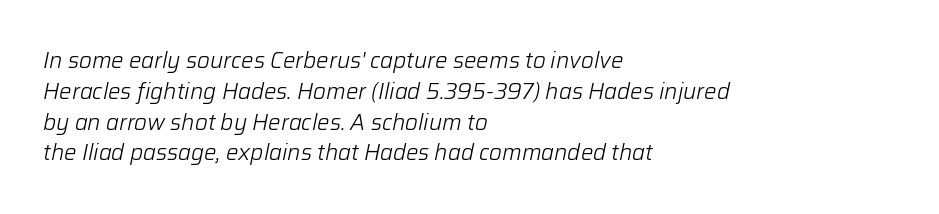
{"italic": "yes", "lean": "right", "slant_degrees": 12, "bold": "no", "underline": "no", "align": "left", "line_spacing": "normal", "line_spacing_ratio": 1.4, "letter_spacing": "normal", "letter_spacing_em": 0.0, "glyph_px": 22}
